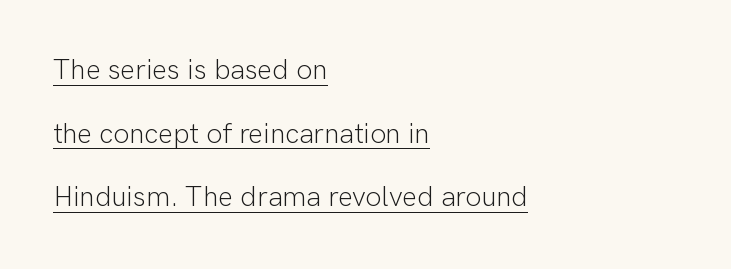
The image shows 28 px light sans-serif type, upright; set left-aligned, loose line spacing (2.27x), normal letter spacing, underlined; low stroke contrast and a medium x-height.
